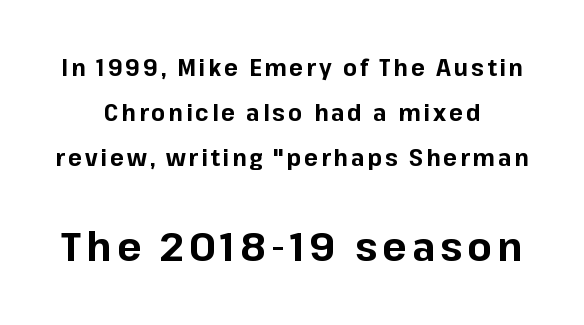
The image shows 40 px bold sans-serif type, upright; set centered, loose line spacing (1.96x), not underlined; the second (bottom) block is 1.74x larger; low stroke contrast and a medium x-height.
